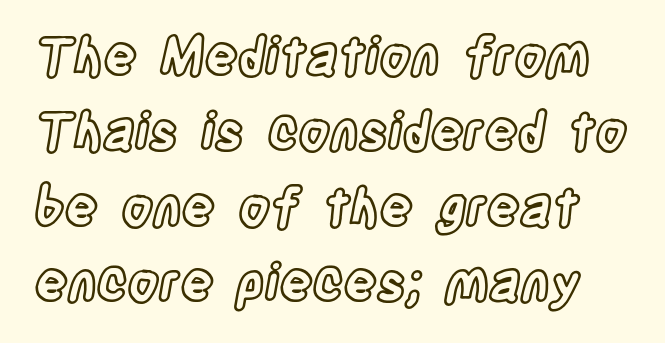
The image shows 51 px condensed type; set normal line spacing (1.48x), normal letter spacing, not underlined; a large x-height.
